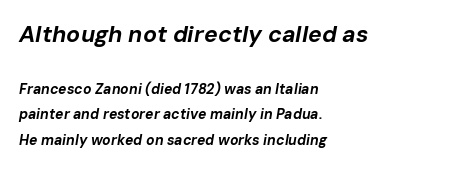
Q: Is the text bold? A: Yes.
Q: Is the text italic (slanted)? A: Yes, it leans right by about 10 degrees.
Q: Is the text underlined? A: No.
Q: How is the paragraph aligned? A: Left-aligned.
Q: Is the spacing between letters normal or unusually wide? A: Normal.
Q: Which block of text is set in a larger size, the first (top) or the second (bottom)? A: The first (top) one.
